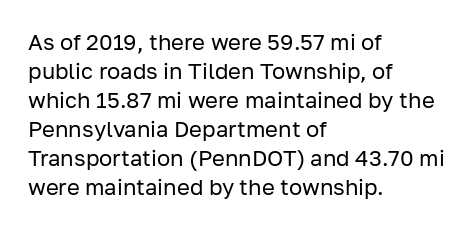
{"italic": "no", "bold": "no", "underline": "no", "align": "left", "line_spacing": "normal", "line_spacing_ratio": 1.32, "letter_spacing": "normal", "letter_spacing_em": 0.0, "glyph_px": 22}
